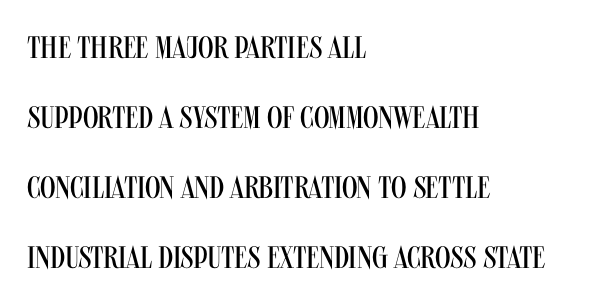
The image shows 31 px regular-weight, condensed sans-serif type, upright; set left-aligned, loose line spacing (2.26x), normal letter spacing, not underlined; medium stroke contrast and a large x-height.
